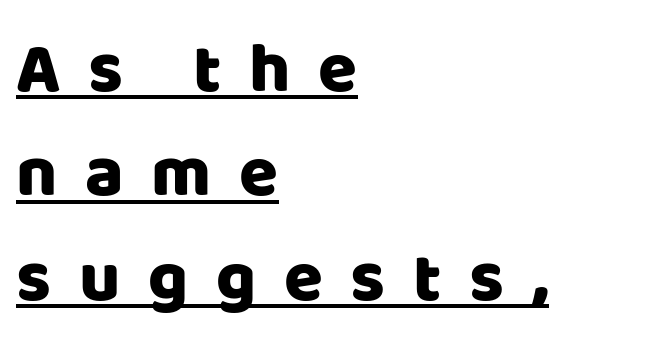
Regarding serifs, this sample does without them. The rendering uses a moderate line-height, typical for paragraphs. The passage shown is typed in a proportional face where columns would drift. The typesetter has applied underlining to the passage shown. Italic? Not at all — the glyphs are vertical.
